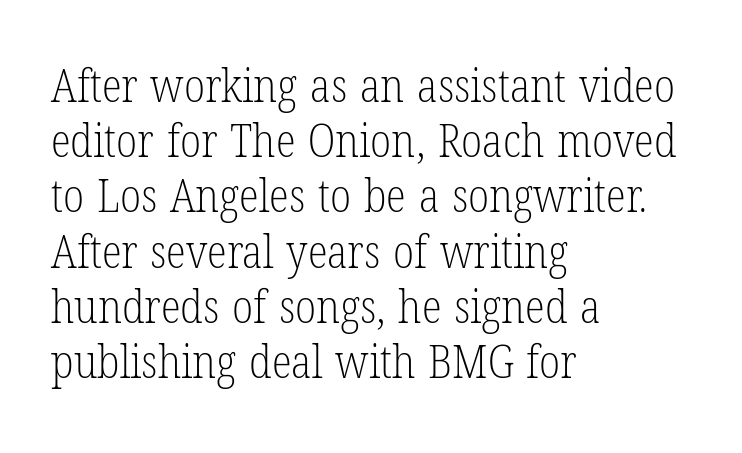
What kind of face is this? One with serifs. Check under the words: just untouched page. Spacing verdict: proportional, widths tailored to each character. Compared with a typical body face, this is equally light or lighter still.
